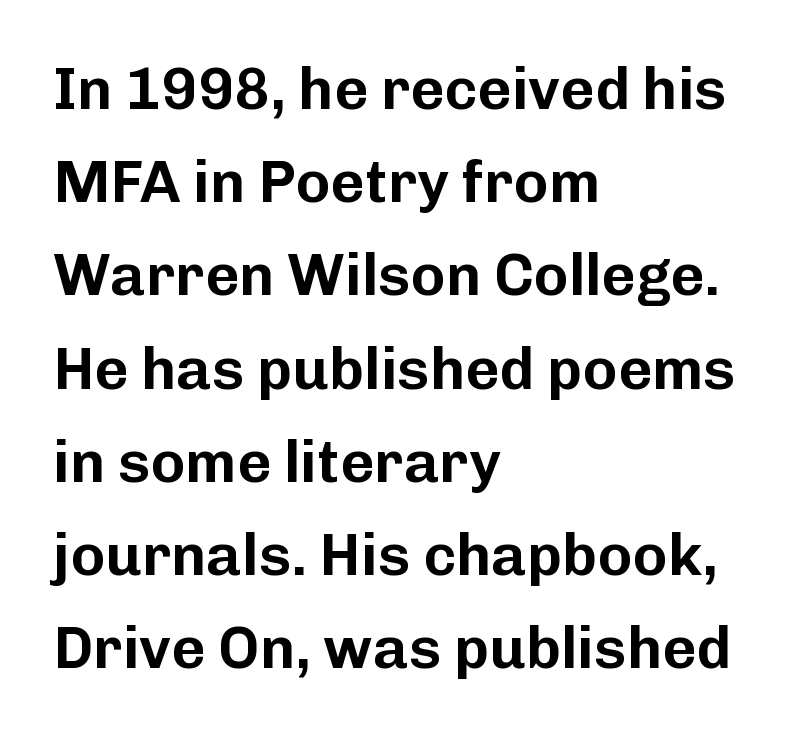
Q: Is the text italic (slanted)? A: No, it is upright.
Q: Is the typeface a serif or a sans-serif typeface? A: Sans-serif.
Q: Is the text underlined? A: No.
Q: How is the paragraph aligned? A: Left-aligned.
Q: Is the spacing between letters normal or unusually wide? A: Normal.
Q: Is the spacing between lines tight, normal or loose? A: Normal.
Q: Width (condensed, normal, or wide)? A: Normal.
Q: Stroke contrast? A: Low.
Q: x-height? A: Medium.
Q: Monospaced? A: No.
